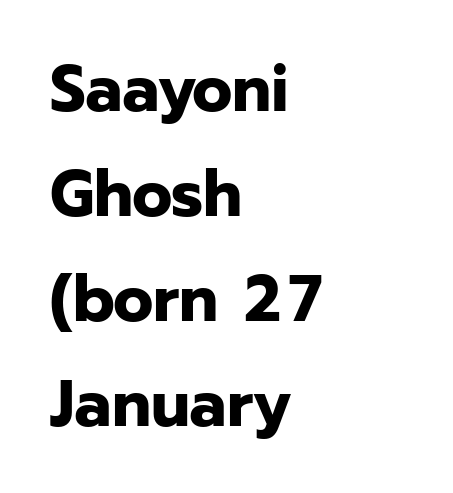
Emphasis by weight is at full strength: bold. Unlike italic type, these characters show no tilt at all. The face used here is proportionally spaced, like ordinary book or web type. Check under the words: just untouched page. Notice how the passage keeps a crisp vertical edge on the left only.
